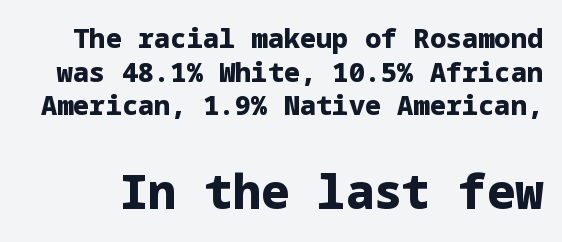
The image shows 47 px heavy sans-serif type, upright; set normal line spacing (1.25x), normal letter spacing, not underlined; the second (bottom) block is 1.74x larger; low stroke contrast and a medium x-height.
